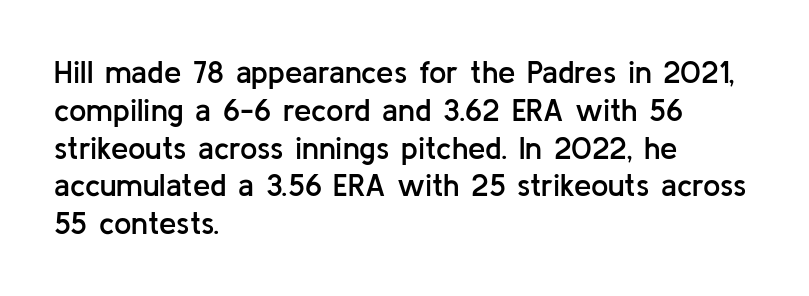
Rendered with straight, roman letterforms. This sample has the flowing, uneven cadence of proportional lettering. Note: no serifs on the glyphs. The rendering uses a semibold face; strokes are thickened but not to full bold. You could call the tracking neutral — neither tight nor loose.
